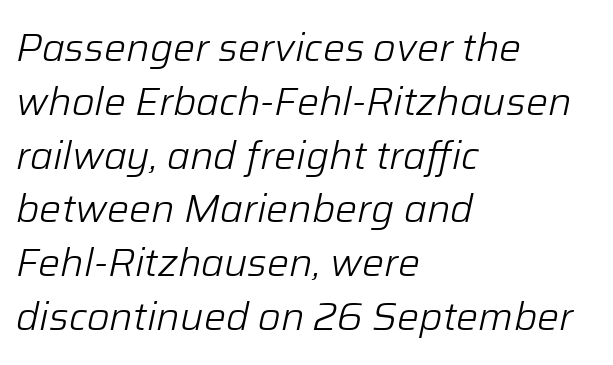
No letter is thick-stroked: the sample isn't bold. Spacing verdict: proportional, widths tailored to each character. Layout note: lines flush left. The block of text has a typical density, with ordinary space between rows. The tracking reads as untouched default to a designer's eye.
